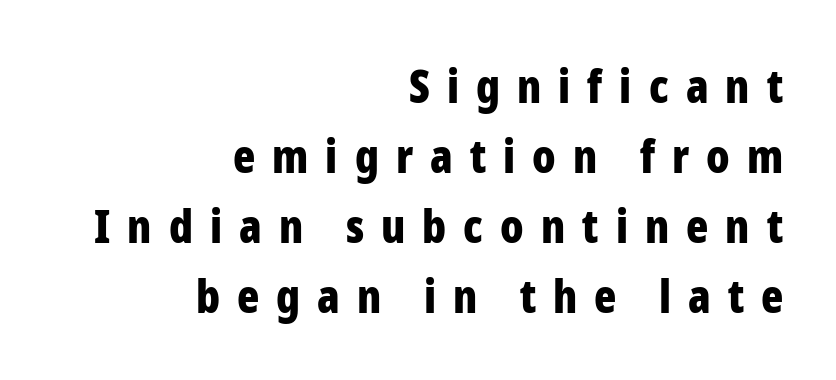
The image shows 46 px bold, condensed sans-serif type, upright; set right-aligned, normal line spacing (1.52x), unusually wide letter spacing (+0.37 em), not underlined; low stroke contrast and a medium x-height.
